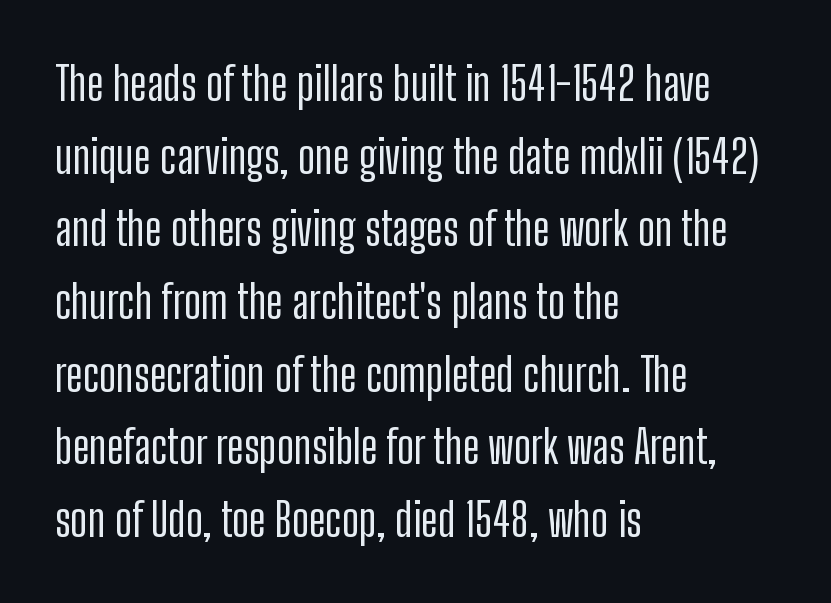
{"serif": "no", "italic": "no", "width": "condensed", "stroke_contrast": "low", "x_height": "medium", "monospaced": "no", "underline": "no", "align": "left", "line_spacing": "normal", "line_spacing_ratio": 1.58, "letter_spacing": "normal", "letter_spacing_em": 0.0, "glyph_px": 46}
